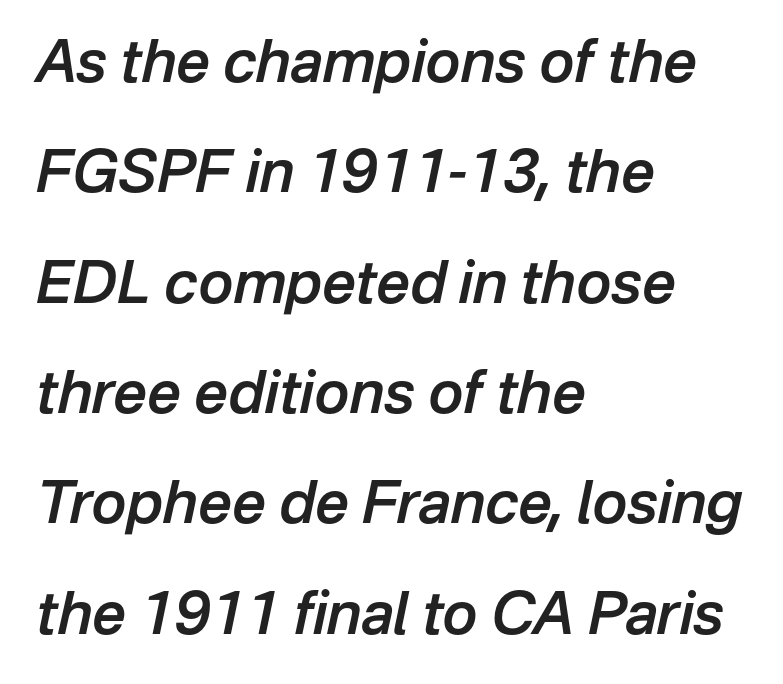
These lines stack with their left ends in a neat column. Varying glyph widths throughout — classic text-font behaviour. Observe the lean: these are italic letterforms. The face used here is a semibold: visibly heavier than regular, lighter than bold.
